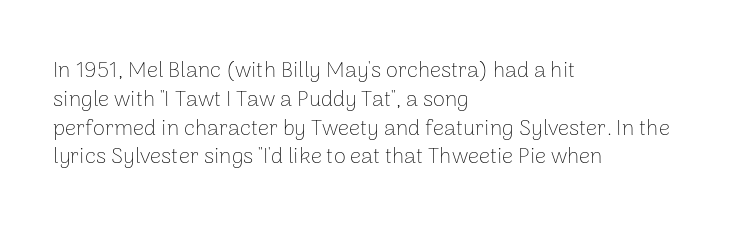
No extra ink here — the face is not bold. The ragged edge is on the right, which tells us the setting is flush left. Decoration check: the copy has no underline. Between one letter and the next there's only the usual sliver of space. No italicization has been applied; the sample stays upright. Successive baselines arrive at the customary interval.
